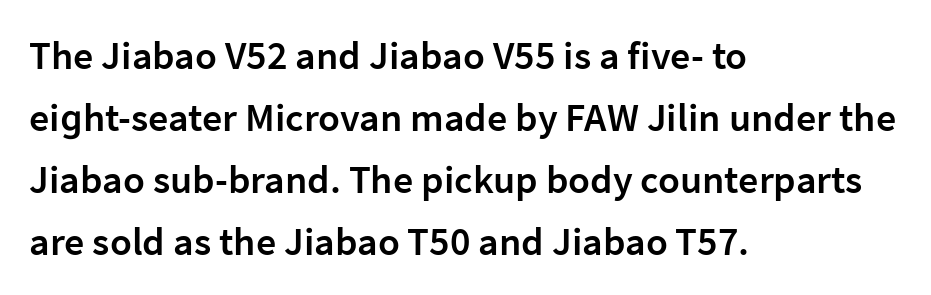
{"serif": "no", "italic": "no", "bold": "semi", "weight": "semibold", "width": "normal", "stroke_contrast": "low", "x_height": "medium", "monospaced": "no", "underline": "no", "align": "left", "line_spacing": "normal", "line_spacing_ratio": 1.55, "letter_spacing": "normal", "letter_spacing_em": 0.0, "glyph_px": 40}
